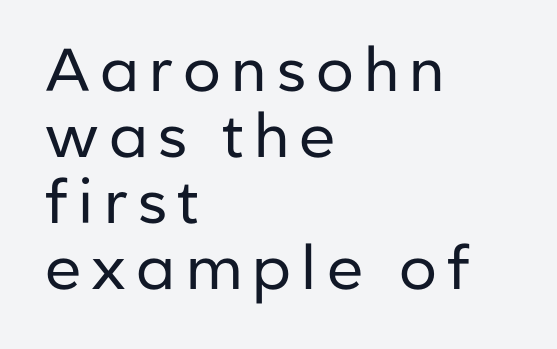
Is the type heavy? It reads as light-to-regular instead. Ascenders rise straight up at ninety degrees. The baseline area is clear. The passage shown is typed in a proportional face where columns would drift. Summary of vertical rhythm: compact, with narrow interline spacing.
